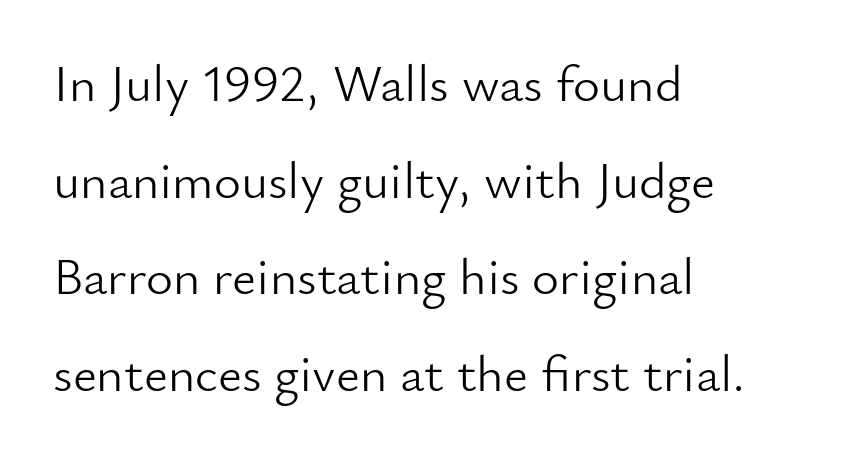
Q: Is the text bold? A: No.
Q: Is the text italic (slanted)? A: No, it is upright.
Q: Is the typeface a serif or a sans-serif typeface? A: Sans-serif.
Q: Is the text underlined? A: No.
Q: How is the paragraph aligned? A: Left-aligned.
Q: Is the spacing between letters normal or unusually wide? A: Normal.
Q: Width (condensed, normal, or wide)? A: Normal.
Q: Stroke contrast? A: Low.
Q: x-height? A: Small.
Q: Monospaced? A: No.
